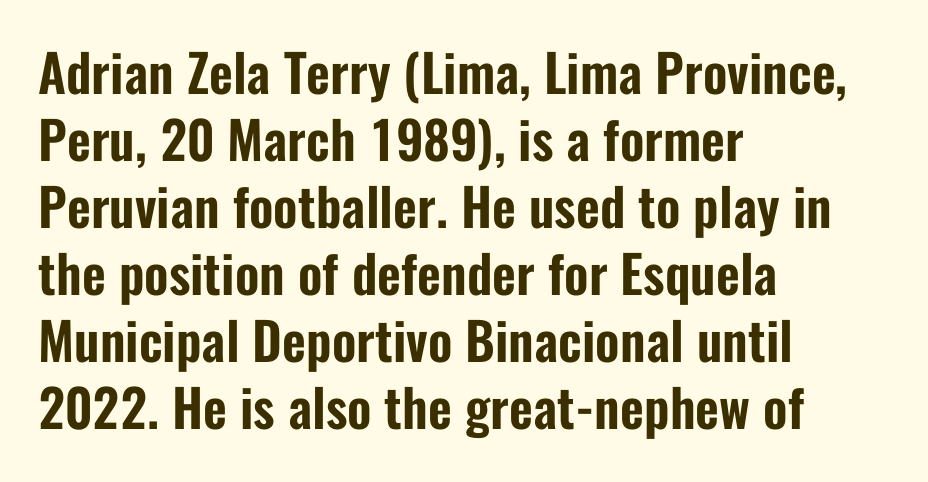
The image shows 52 px condensed sans-serif type, upright; set left-aligned, normal line spacing (1.29x), normal letter spacing, not underlined; low stroke contrast and a medium x-height.
